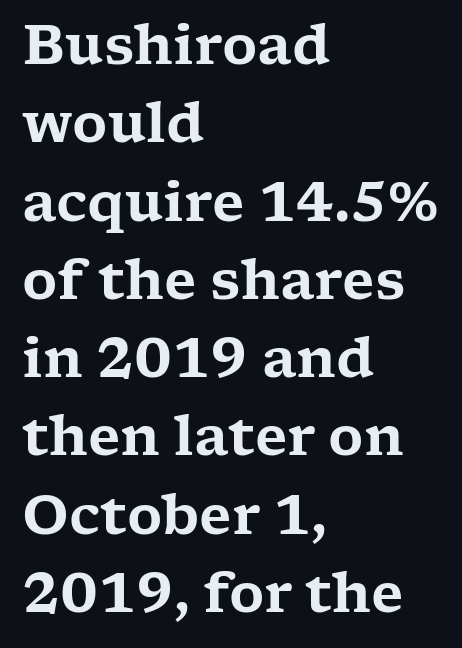
The image shows 54 px wide serif type, upright; set left-aligned, normal line spacing (1.45x), normal letter spacing, not underlined; low stroke contrast and a medium x-height.
